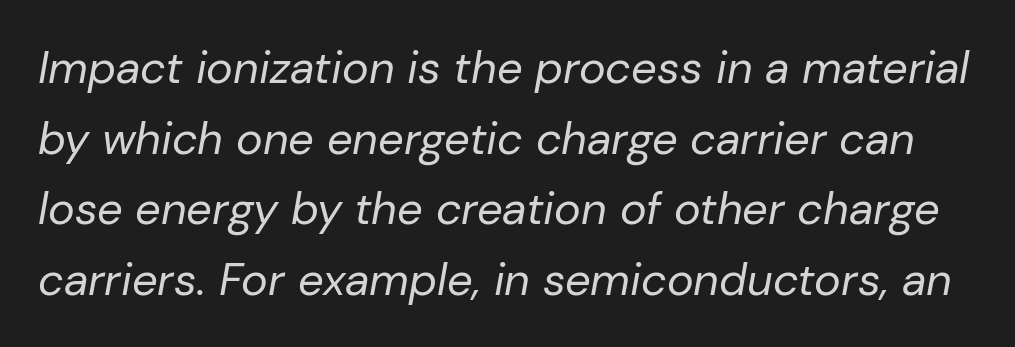
The image shows 45 px regular-weight type, italic (leaning right); set normal line spacing (1.57x), normal letter spacing, not underlined; low stroke contrast and a medium x-height.
